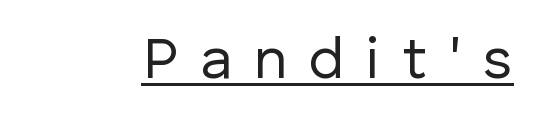
A typographer would call this underscored text. Posture: vertical. Nope, no serifs anywhere on these letters. Compared with a typical body face, this is equally light or lighter still.
